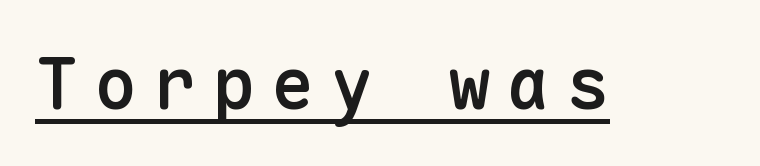
A rule runs beneath these lines of type. The face used here is rendered with a markedly widened letterfit. A typesetter would call this monospace, since all characters share one set width. Stroke terminals: plain, sans-serif.
